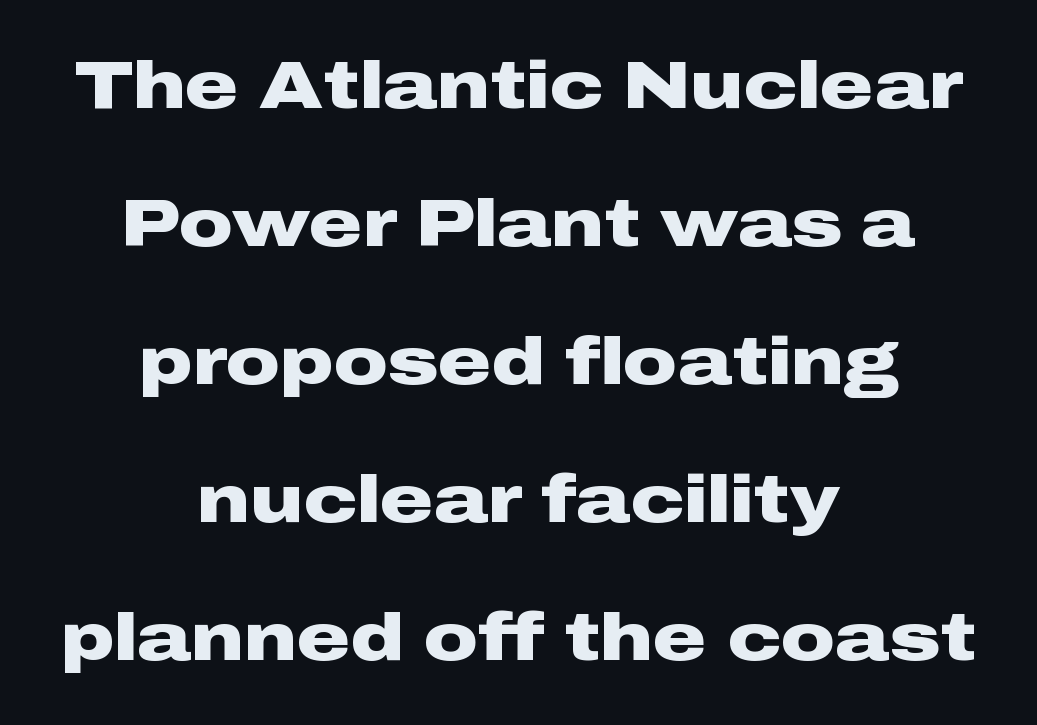
The image shows 67 px heavy, wide sans-serif type, upright; set centered, loose line spacing (2.06x), normal letter spacing, not underlined; low stroke contrast and a medium x-height.
